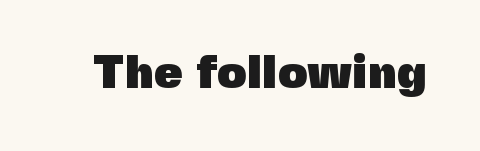
Each word holds together tightly as a unit, with standard inter-letter gaps. Quick note: not italic, upright. The baseline area is clear. The designer went with a sans here, leaving each stem footless.
